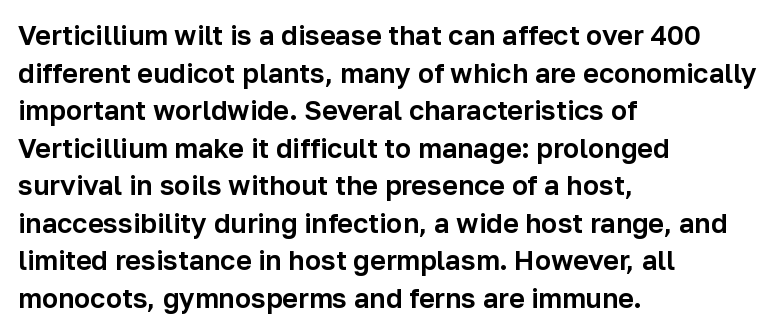
The image shows 27 px text type, upright; set left-aligned, normal line spacing (1.39x), normal letter spacing, not underlined.
